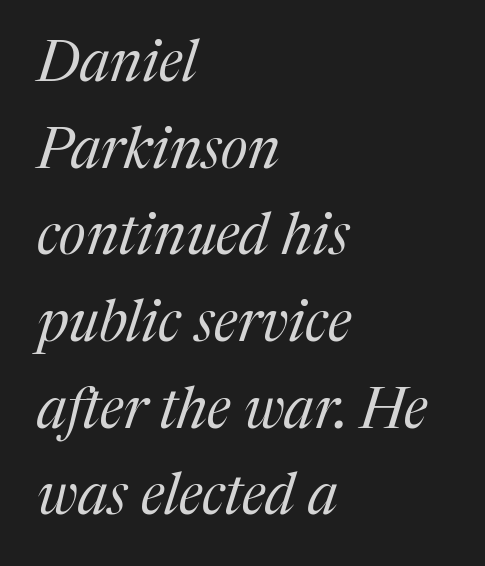
The string is rendered with underlining switched off. Quick note: interline space is typical. A student would call this left alignment; a typographer would say flush left, rag right. These lines are rendered in a variable-pitch font. Standard letterfit; no display-style spreading of the glyphs.
